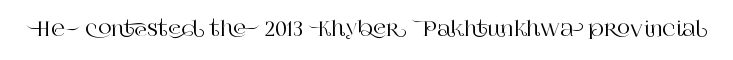
Q: Is the text italic (slanted)? A: No, it is upright.
Q: Is the text underlined? A: No.
Q: Is the spacing between letters normal or unusually wide? A: Normal.
